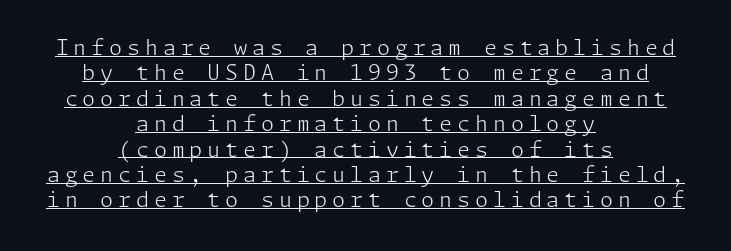
Ascenders rise straight up at ninety degrees. A typesetter would call this heavily tracked-out type. A baseline rule has been typeset under these characters. Leftover space on each line is divided equally before and after the words. The typeface has the unassuming heft of standard copy or less.
